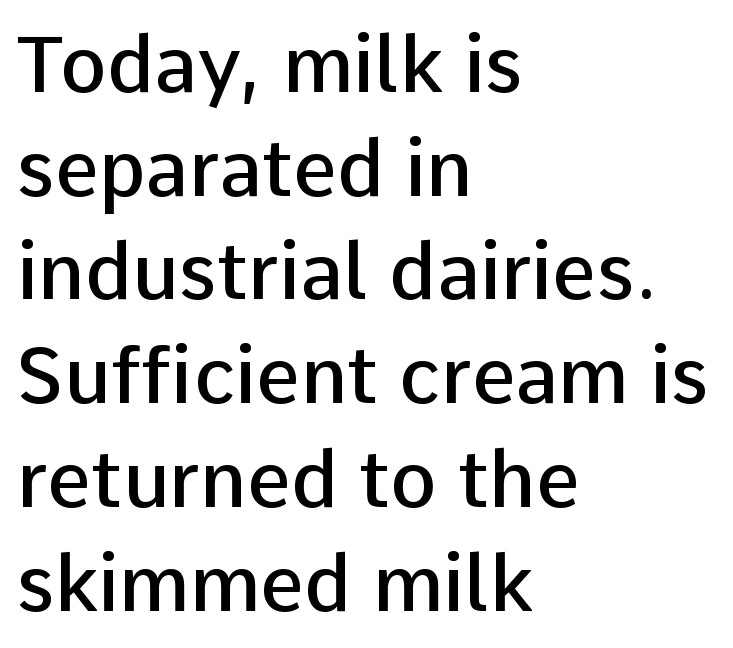
On the weight axis this lands at semibold, roughly 600. What stands out about the letter spacing? Nothing — it is the standard amount. The area under the type is left untouched. A student would call this left alignment; a typographer would say flush left, rag right.
